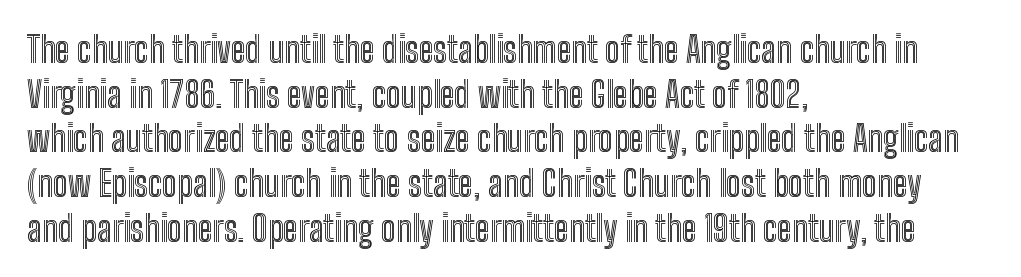
{"italic": "no", "width": "condensed", "x_height": "medium", "monospaced": "no", "underline": "no", "align": "left", "line_spacing_ratio": 1.24, "letter_spacing": "normal", "letter_spacing_em": 0.0, "glyph_px": 36}
